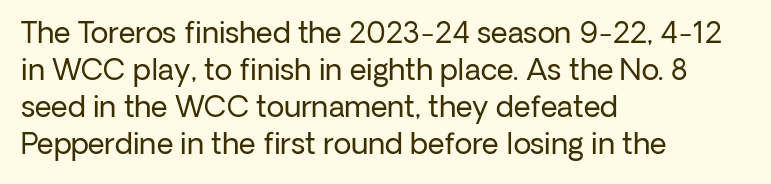
Decoration check: the copy has no underline. Is this a heavy cut? Hardly; it is regular or lighter. The lines are quadded left. Notice how the stems are strictly vertical — no italics here.
